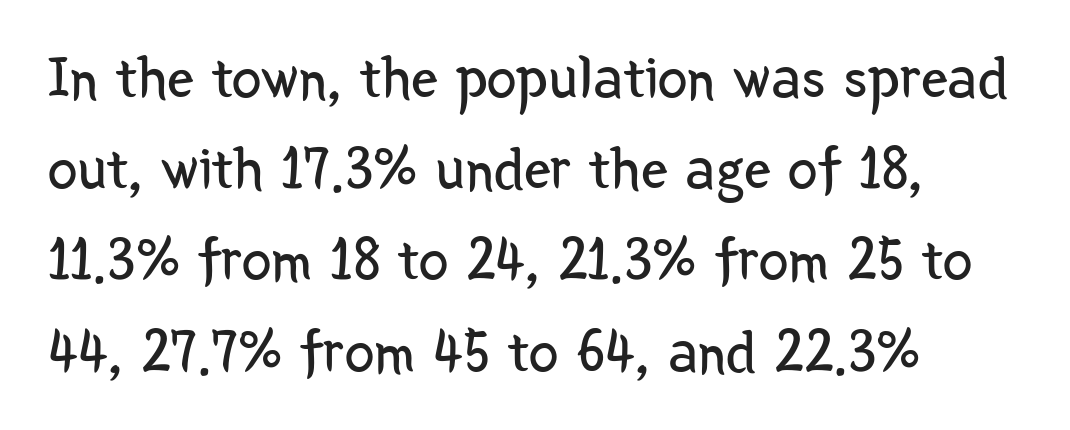
Q: Is the text bold? A: No.
Q: Is the text italic (slanted)? A: No, it is upright.
Q: Is the typeface a serif or a sans-serif typeface? A: Sans-serif.
Q: Is the text underlined? A: No.
Q: How is the paragraph aligned? A: Left-aligned.
Q: Is the spacing between letters normal or unusually wide? A: Normal.
Q: Is the spacing between lines tight, normal or loose? A: Normal.
Q: Width (condensed, normal, or wide)? A: Condensed.
Q: Stroke contrast? A: Low.
Q: x-height? A: Medium.
Q: Monospaced? A: No.
